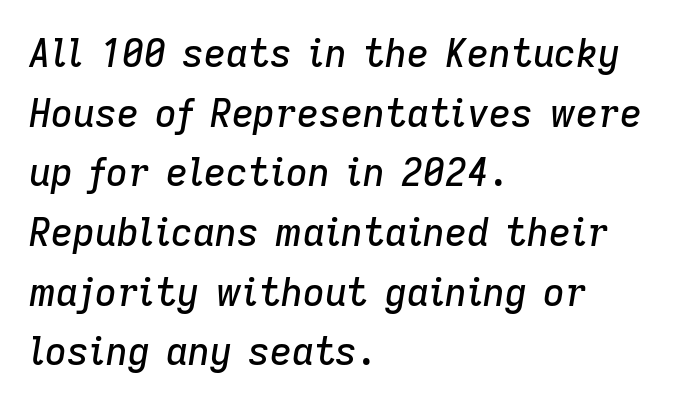
The strip under each line holds only bare page. Vertical spacing — default. Italic? Definitely — the glyphs are oblique. The rendering uses natural spacing where letterforms have individual widths. Default kerning and tracking; the words read as compact shapes.
